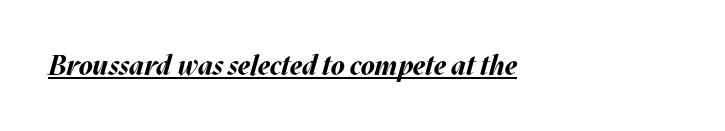
{"italic": "yes", "lean": "right", "slant_degrees": 17, "bold": "yes", "weight": "bold", "width": "normal", "stroke_contrast": "medium", "x_height": "large", "monospaced": "no", "underline": "yes", "align": "left", "letter_spacing": "normal", "letter_spacing_em": 0.0, "glyph_px": 28}
